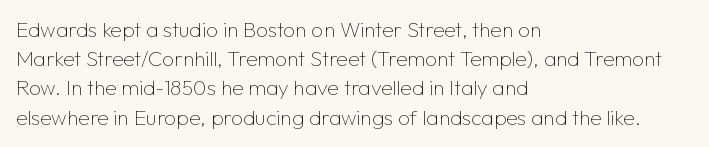
The image shows 21 px text type, upright; set left-aligned, normal line spacing (1.39x), normal letter spacing, not underlined.
